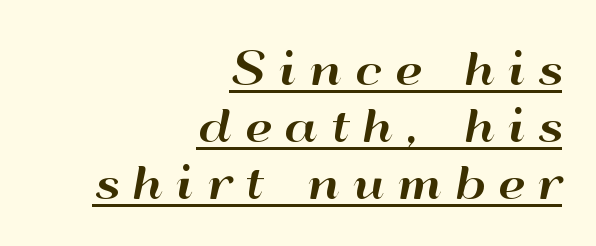
{"serif": "no", "width": "wide", "stroke_contrast": "high", "x_height": "small", "monospaced": "no", "underline": "yes", "align": "right", "line_spacing": "normal", "line_spacing_ratio": 1.3, "letter_spacing": "wide", "letter_spacing_em": 0.29, "glyph_px": 44}
